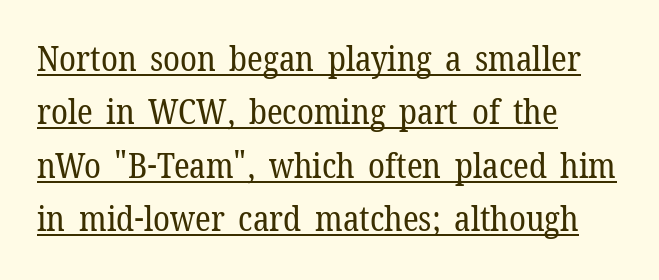
{"serif": "yes", "italic": "no", "bold": "no", "weight": "regular", "width": "normal", "stroke_contrast": "low", "x_height": "medium", "monospaced": "no", "underline": "yes", "align": "left", "line_spacing": "normal", "line_spacing_ratio": 1.57, "letter_spacing": "normal", "letter_spacing_em": 0.0, "glyph_px": 34}
